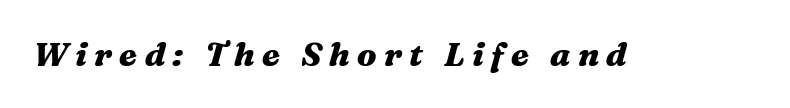
Q: Is the text bold? A: Yes.
Q: Is the text italic (slanted)? A: Yes, it leans right by about 16 degrees.
Q: Is the text underlined? A: No.
Q: Is the spacing between letters normal or unusually wide? A: Unusually wide.
Q: Width (condensed, normal, or wide)? A: Wide.
Q: Stroke contrast? A: Medium.
Q: x-height? A: Medium.
Q: Monospaced? A: No.
